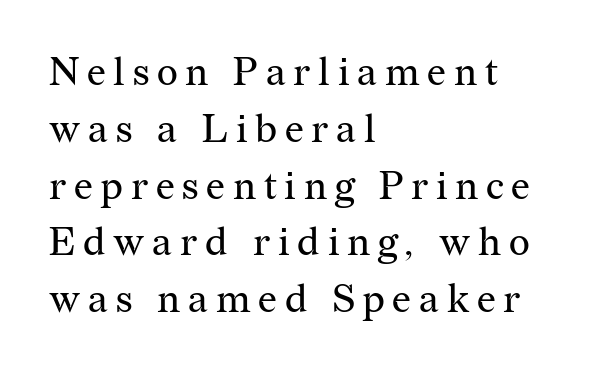
The image shows 40 px regular-weight serif type, upright; set left-aligned, normal line spacing (1.42x), not underlined; medium stroke contrast and a medium x-height.
